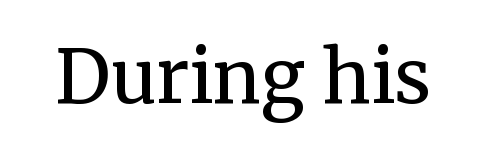
Q: Is the text bold? A: Semi-bold.
Q: Is the text italic (slanted)? A: No, it is upright.
Q: Is the typeface a serif or a sans-serif typeface? A: Serif.
Q: Is the text underlined? A: No.
Q: Is the spacing between letters normal or unusually wide? A: Normal.
Q: Width (condensed, normal, or wide)? A: Normal.
Q: Stroke contrast? A: Medium.
Q: x-height? A: Medium.
Q: Monospaced? A: No.
